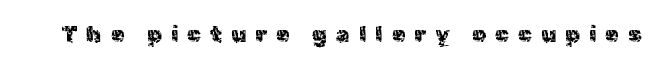
The image shows 22 px text type, upright; set unusually wide letter spacing (+0.42 em), not underlined.
